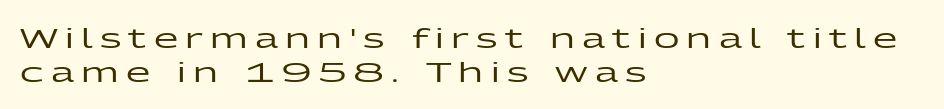
The image shows 28 px wide sans-serif type, upright; set left-aligned, line spacing 1.2x, unusually wide letter spacing (+0.26 em), not underlined; low stroke contrast and a medium x-height.
